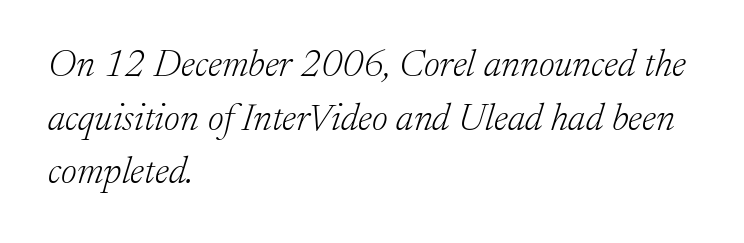
Slanted lettering throughout. Underline: absent. Leftover space on each line is placed entirely after the last word. No chunkiness to these letters — they're not bold. Stroke terminals: seriffed.
